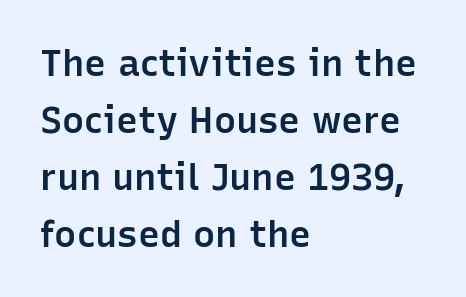
Q: Is the text bold? A: Semi-bold.
Q: Is the text italic (slanted)? A: No, it is upright.
Q: Is the typeface a serif or a sans-serif typeface? A: Sans-serif.
Q: Is the text underlined? A: No.
Q: How is the paragraph aligned? A: Left-aligned.
Q: Is the spacing between letters normal or unusually wide? A: Normal.
Q: Is the spacing between lines tight, normal or loose? A: Normal.
Q: Width (condensed, normal, or wide)? A: Normal.
Q: Stroke contrast? A: Low.
Q: x-height? A: Medium.
Q: Monospaced? A: No.
